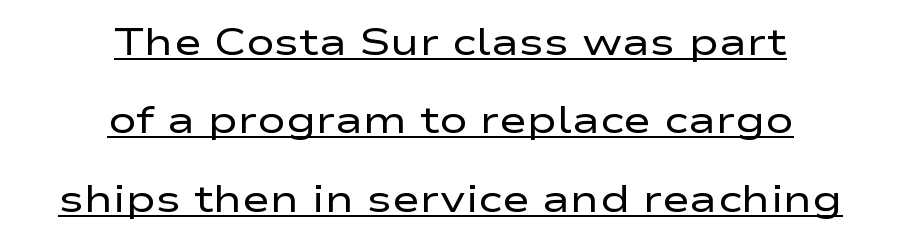
{"serif": "no", "italic": "no", "bold": "no", "weight": "regular", "width": "wide", "stroke_contrast": "low", "x_height": "medium", "monospaced": "no", "underline": "yes", "align": "center", "line_spacing": "loose", "line_spacing_ratio": 2.06, "letter_spacing": "normal", "letter_spacing_em": 0.0, "glyph_px": 38}
